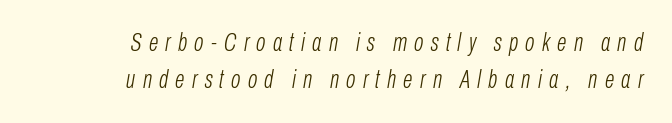
Q: Is the text bold? A: No.
Q: Is the text italic (slanted)? A: Yes, it leans right by about 10 degrees.
Q: Is the text underlined? A: No.
Q: How is the paragraph aligned? A: Right-aligned.
Q: Is the spacing between letters normal or unusually wide? A: Unusually wide.
Q: Is the spacing between lines tight, normal or loose? A: Normal.
